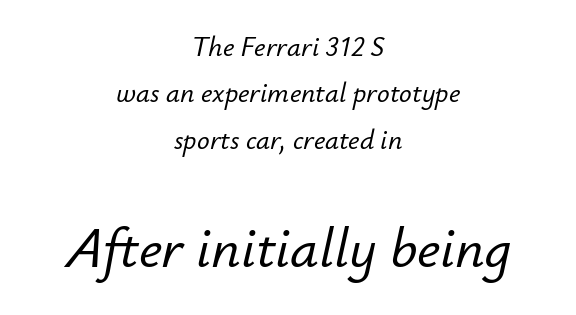
The image shows 57 px text type, italic (leaning right); set centered, normal line spacing (1.66x), normal letter spacing, not underlined; the second (bottom) block is 2.04x larger; low stroke contrast and a small x-height.
